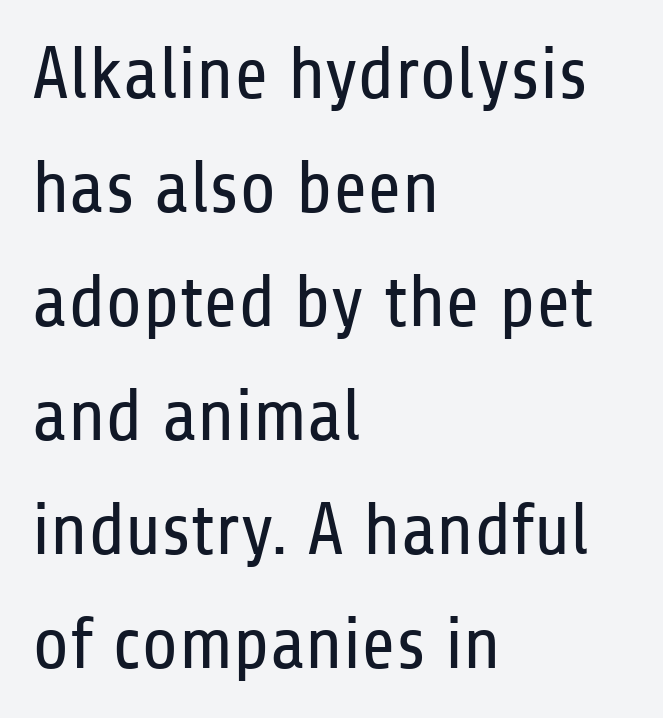
The image shows 74 px regular-weight, condensed sans-serif type, upright; set left-aligned, normal line spacing (1.54x), normal letter spacing, not underlined; low stroke contrast and a medium x-height.
